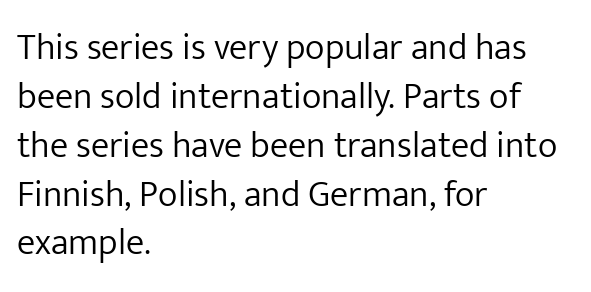
The image shows 37 px light sans-serif type, upright; set left-aligned, normal line spacing (1.32x), normal letter spacing, not underlined; low stroke contrast and a medium x-height.
